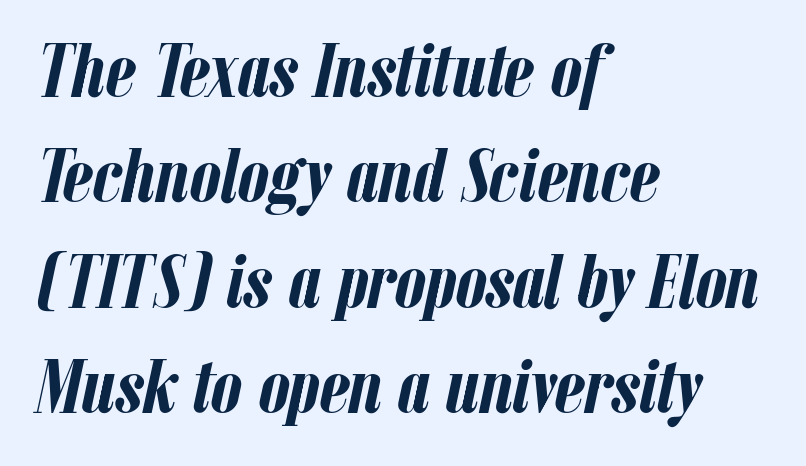
Q: Is the text bold? A: Yes.
Q: Is the text italic (slanted)? A: Yes, it leans right by about 12 degrees.
Q: Is the text underlined? A: No.
Q: How is the paragraph aligned? A: Left-aligned.
Q: Is the spacing between letters normal or unusually wide? A: Normal.
Q: Is the spacing between lines tight, normal or loose? A: Normal.
Q: Width (condensed, normal, or wide)? A: Condensed.
Q: Stroke contrast? A: Low.
Q: x-height? A: Medium.
Q: Monospaced? A: No.
